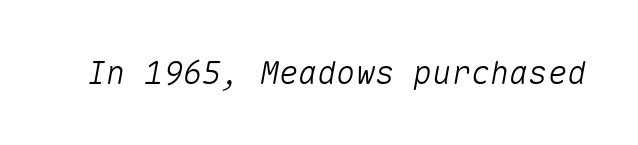
Q: Is the text italic (slanted)? A: Yes, it leans right by about 10 degrees.
Q: Is the text underlined? A: No.
Q: Is the spacing between letters normal or unusually wide? A: Normal.
Q: Width (condensed, normal, or wide)? A: Normal.
Q: Stroke contrast? A: Medium.
Q: x-height? A: Medium.
Q: Monospaced? A: Yes.
